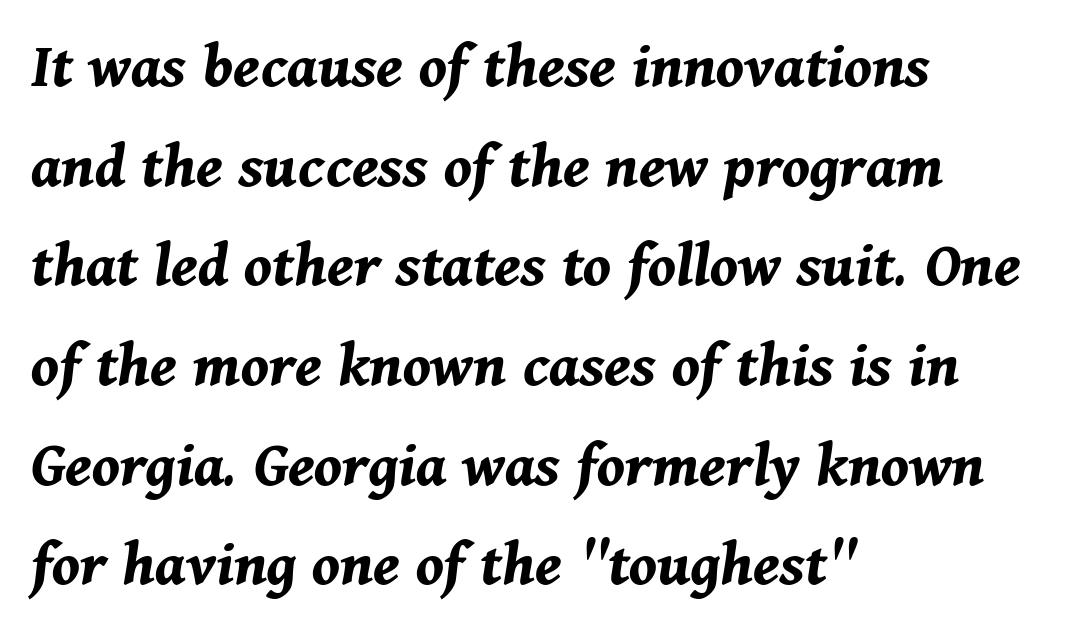
Stroke thickness is high; the sample reads as a true bold. A typesetter would call this proportional, since set widths differ per character. The strip under each line holds only bare page. The letters sit at their default tracking, neither squeezed nor spread. One glance says typical: line gaps are just what's usual.
